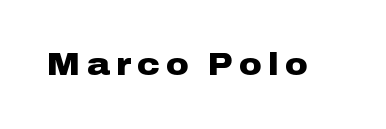
Q: Is the text bold? A: Yes.
Q: Is the text italic (slanted)? A: No, it is upright.
Q: Is the typeface a serif or a sans-serif typeface? A: Sans-serif.
Q: Is the text underlined? A: No.
Q: Is the spacing between letters normal or unusually wide? A: Unusually wide.
Q: Width (condensed, normal, or wide)? A: Wide.
Q: Stroke contrast? A: Low.
Q: x-height? A: Medium.
Q: Monospaced? A: No.
